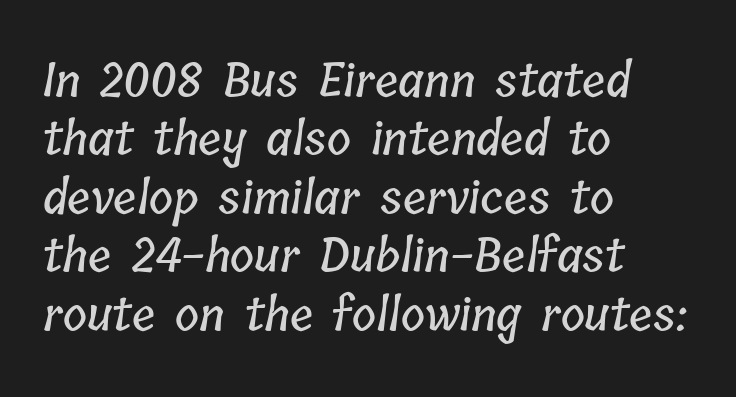
The image shows 46 px condensed type; set left-aligned, normal line spacing (1.27x), normal letter spacing, not underlined; low stroke contrast and a medium x-height.
